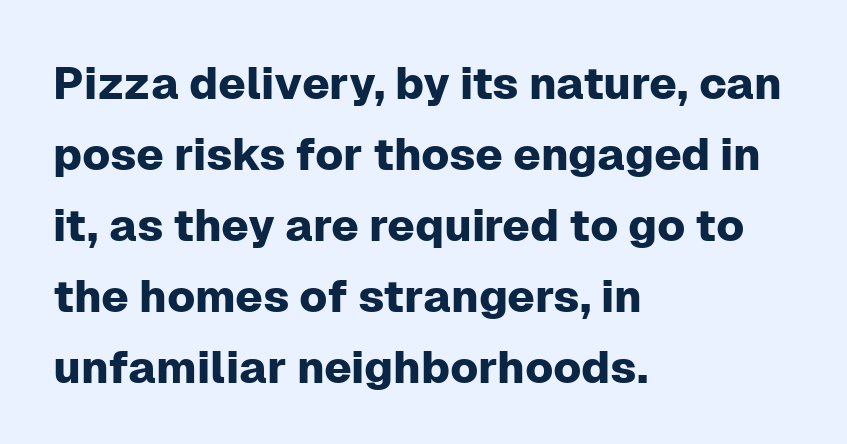
Q: Is the text italic (slanted)? A: No, it is upright.
Q: Is the typeface a serif or a sans-serif typeface? A: Sans-serif.
Q: Is the text underlined? A: No.
Q: How is the paragraph aligned? A: Left-aligned.
Q: Is the spacing between letters normal or unusually wide? A: Normal.
Q: Is the spacing between lines tight, normal or loose? A: Normal.
Q: Width (condensed, normal, or wide)? A: Normal.
Q: Stroke contrast? A: Low.
Q: x-height? A: Medium.
Q: Monospaced? A: No.
